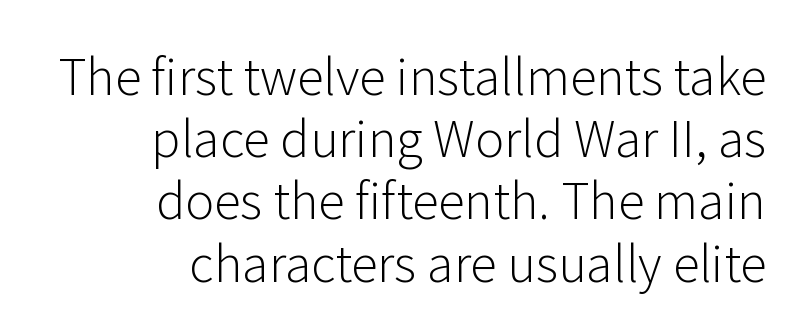
Q: Is the text bold? A: No.
Q: Is the text italic (slanted)? A: No, it is upright.
Q: Is the typeface a serif or a sans-serif typeface? A: Sans-serif.
Q: Is the text underlined? A: No.
Q: How is the paragraph aligned? A: Right-aligned.
Q: Is the spacing between letters normal or unusually wide? A: Normal.
Q: Is the spacing between lines tight, normal or loose? A: Normal.
Q: Width (condensed, normal, or wide)? A: Normal.
Q: Stroke contrast? A: Low.
Q: x-height? A: Medium.
Q: Monospaced? A: No.
